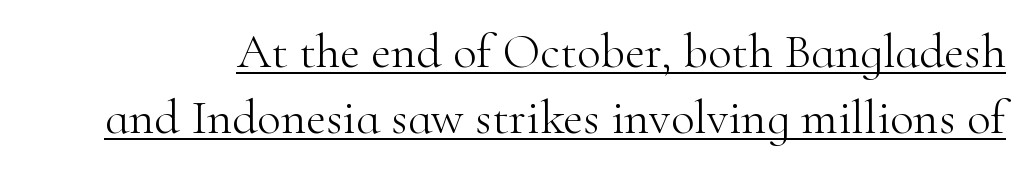
Vertical stems look standard width or narrower in stroke. The font family rendered here belongs to the serif group. A baseline rule has been typeset under these characters. The specimen reads as upright at a glance.
